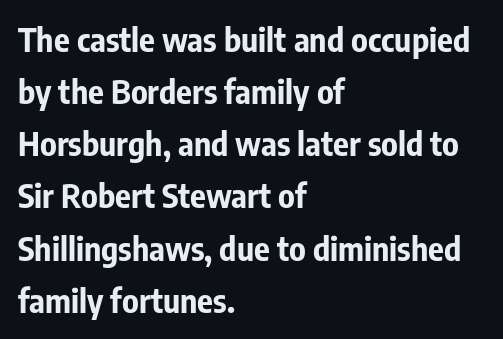
Bare-footed words on every line. Letterform terminals end flat and unadorned throughout the passage. The vertical gap from one line to the next is medium. The paragraph has a hard left edge and a soft right edge.
